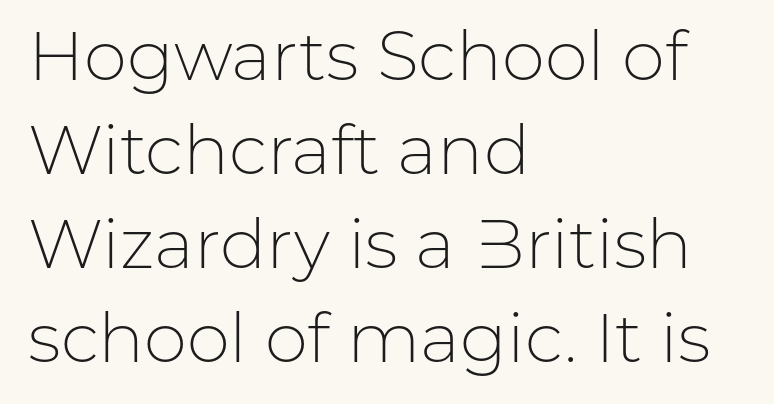
{"serif": "no", "italic": "no", "bold": "no", "weight": "light", "width": "normal", "stroke_contrast": "low", "x_height": "medium", "monospaced": "no", "underline": "no", "align": "left", "line_spacing": "normal", "line_spacing_ratio": 1.36, "letter_spacing": "normal", "letter_spacing_em": 0.0, "glyph_px": 69}
